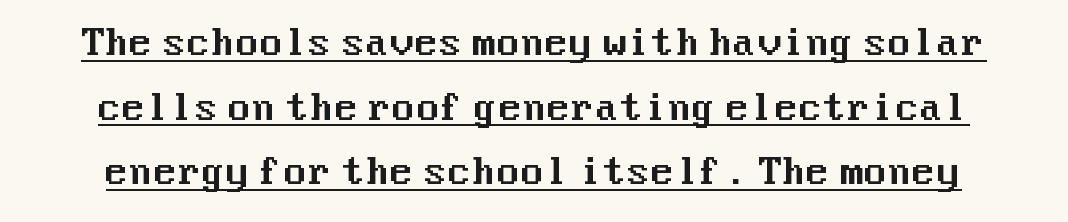
Stroke terminals: plain, sans-serif. A roman cut, with each character standing at attention. A baseline rule has been typeset under these characters. Nothing unusual about the tracking: characters are spaced as the font intends.
